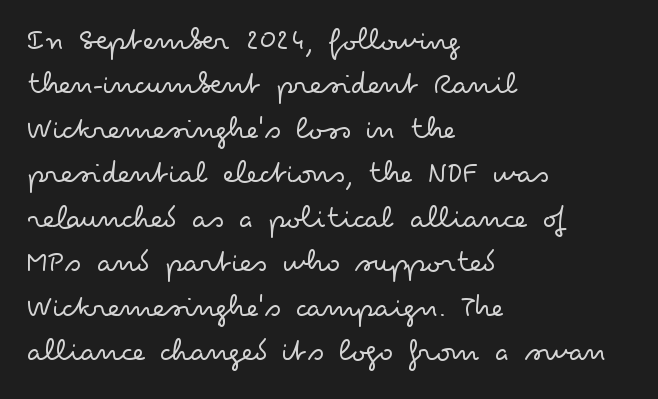
The image shows 32 px light, wide sans-serif type, upright; set left-aligned, normal line spacing (1.39x), normal letter spacing, not underlined; low stroke contrast and a small x-height.
